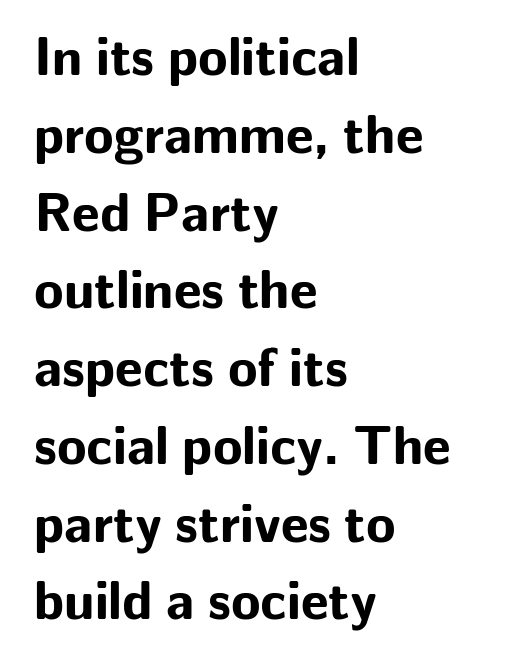
{"serif": "no", "italic": "no", "bold": "yes", "weight": "bold", "width": "normal", "stroke_contrast": "low", "x_height": "medium", "monospaced": "no", "underline": "no", "align": "left", "line_spacing": "normal", "line_spacing_ratio": 1.44, "letter_spacing": "normal", "letter_spacing_em": 0.0, "glyph_px": 54}
